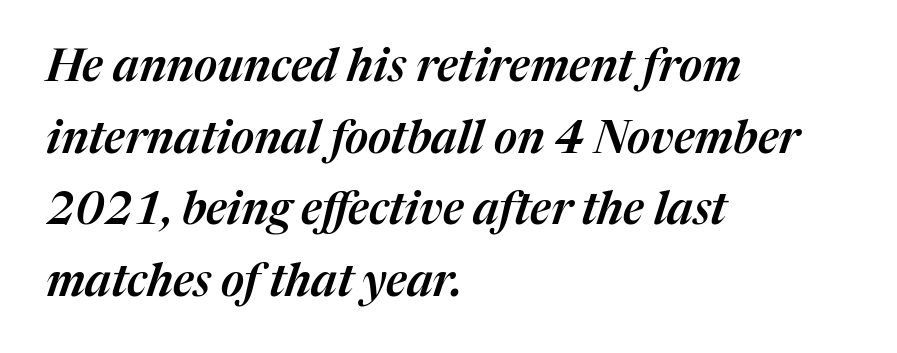
The image shows 45 px text type, italic (leaning right); set left-aligned, normal line spacing (1.59x), normal letter spacing, not underlined; medium stroke contrast and a medium x-height.
